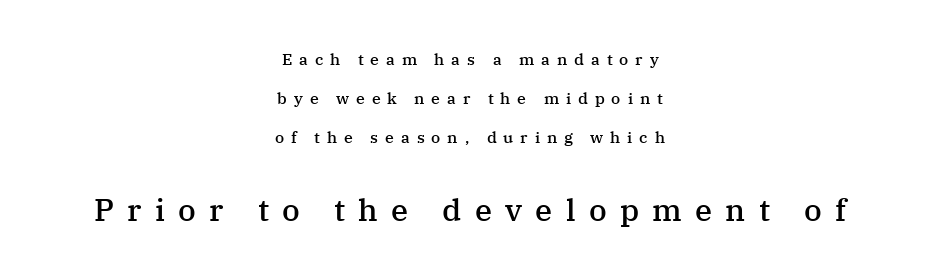
Q: Is the text bold? A: Semi-bold.
Q: Is the text italic (slanted)? A: No, it is upright.
Q: Is the typeface a serif or a sans-serif typeface? A: Serif.
Q: Is the text underlined? A: No.
Q: How is the paragraph aligned? A: Centered.
Q: Is the spacing between letters normal or unusually wide? A: Unusually wide.
Q: Is the spacing between lines tight, normal or loose? A: Loose.
Q: Which block of text is set in a larger size, the first (top) or the second (bottom)? A: The second (bottom) one.
Q: Width (condensed, normal, or wide)? A: Normal.
Q: Stroke contrast? A: Medium.
Q: x-height? A: Medium.
Q: Monospaced? A: No.
